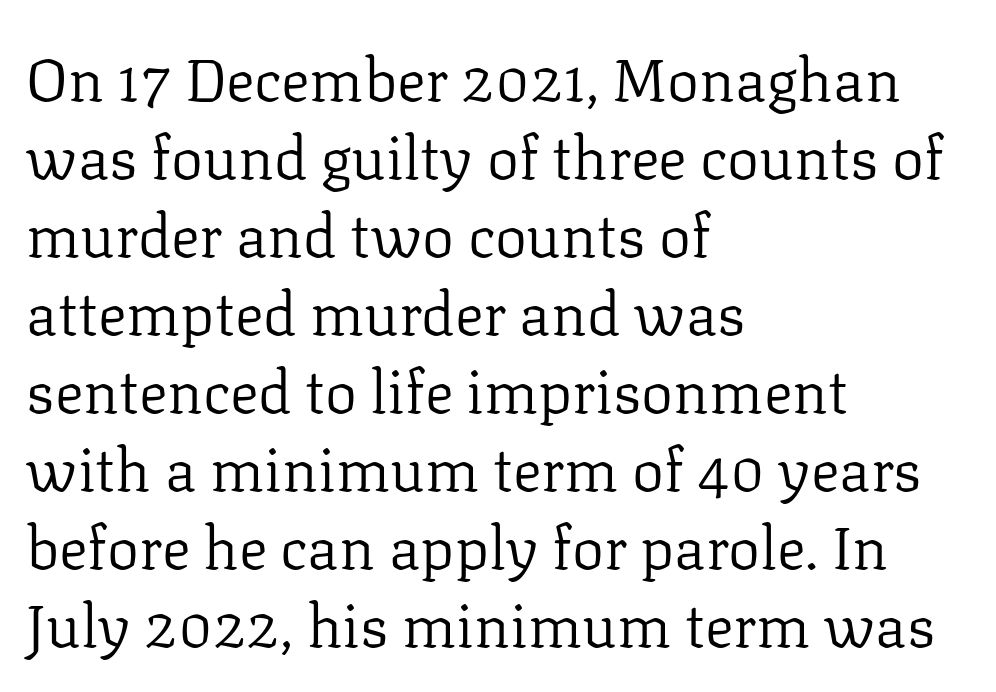
The image shows 60 px regular-weight serif type, upright; set left-aligned, normal line spacing (1.3x), normal letter spacing, not underlined; low stroke contrast and a medium x-height.
